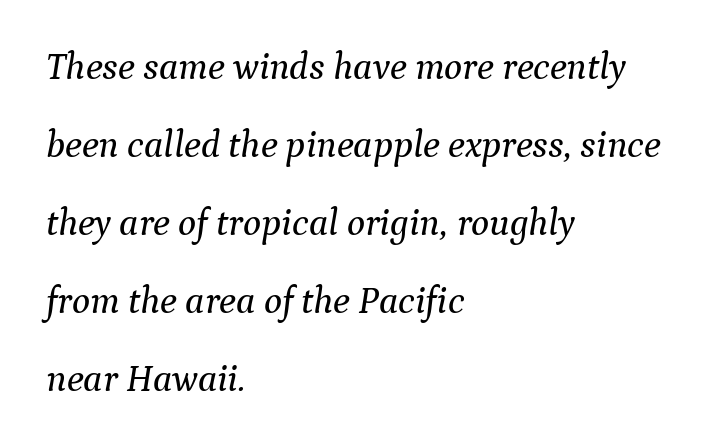
The image shows 38 px serif type, italic (leaning right); set left-aligned, loose line spacing (2.05x), normal letter spacing, not underlined; medium stroke contrast and a medium x-height.
